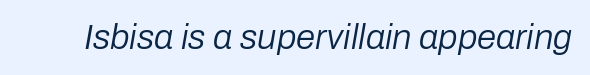
Is the type heavy? It reads as light-to-regular instead. This is oblique type, the kind used for emphasis or titles. Characters follow at the spacing the type designer built in. Is this a fixed-width face? No — the glyphs have proportional, varying widths. The baseline area is clear.
